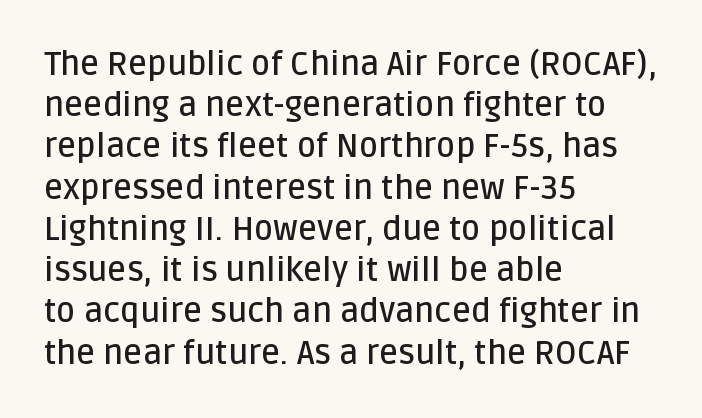
Underline: absent. This sample uses plain, unmodified letter spacing. The glyphs in this specimen are sans serif. What weight is shown? A semibold, between regular and bold. Characters remain perfectly vertical along every line. Proportional: the letters do not fall into vertical columns.
